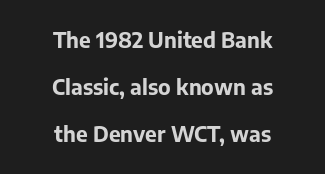
{"italic": "no", "bold": "yes", "underline": "no", "align": "center", "line_spacing": "loose", "line_spacing_ratio": 2.25, "letter_spacing": "normal", "letter_spacing_em": 0.0, "glyph_px": 21}
